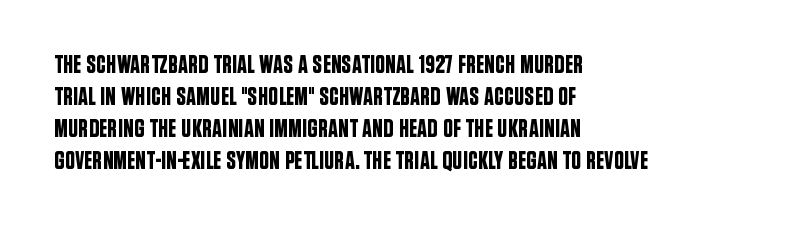
The image shows 25 px text type, upright; set left-aligned, normal line spacing (1.28x), normal letter spacing, not underlined.
